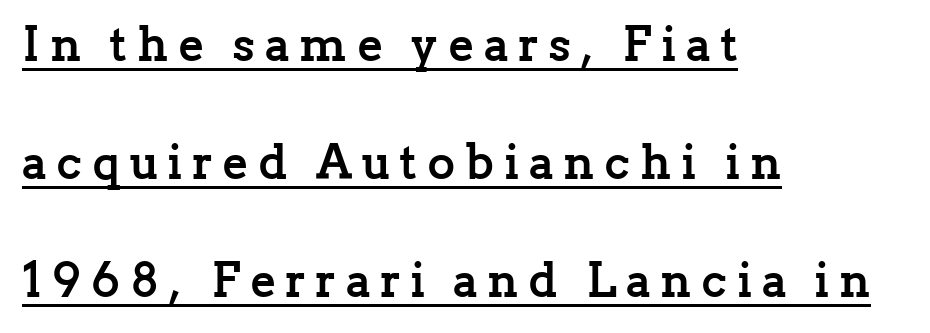
{"serif": "yes", "italic": "no", "bold": "yes", "weight": "semibold", "width": "normal", "stroke_contrast": "low", "x_height": "medium", "monospaced": "no", "underline": "yes", "align": "left", "line_spacing": "loose", "line_spacing_ratio": 2.46, "letter_spacing": "wide", "letter_spacing_em": 0.2, "glyph_px": 48}
